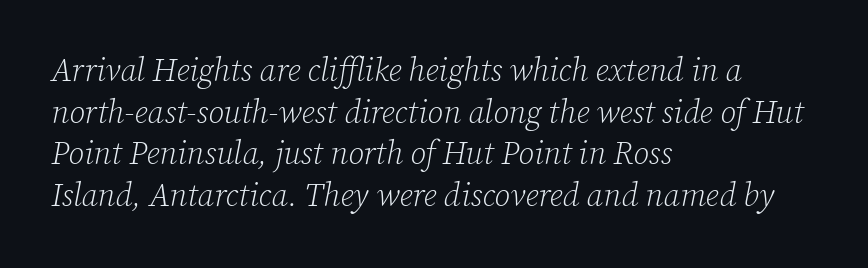
{"serif": "yes", "italic": "yes", "lean": "right", "slant_degrees": 12, "bold": "no", "weight": "light", "width": "normal", "stroke_contrast": "low", "x_height": "medium", "monospaced": "no", "underline": "no", "align": "left", "line_spacing": "normal", "line_spacing_ratio": 1.3, "letter_spacing": "normal", "letter_spacing_em": 0.0, "glyph_px": 32}
